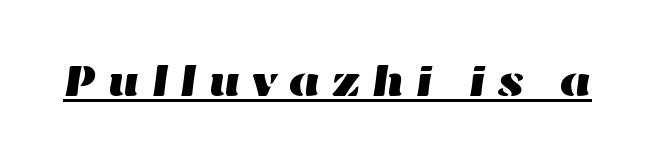
This sample has the flowing, uneven cadence of proportional lettering. This is underlined copy, the kind a proofreader might mark for attention. Is the letter spacing exaggerated? Yes — the characters are pushed far apart.
